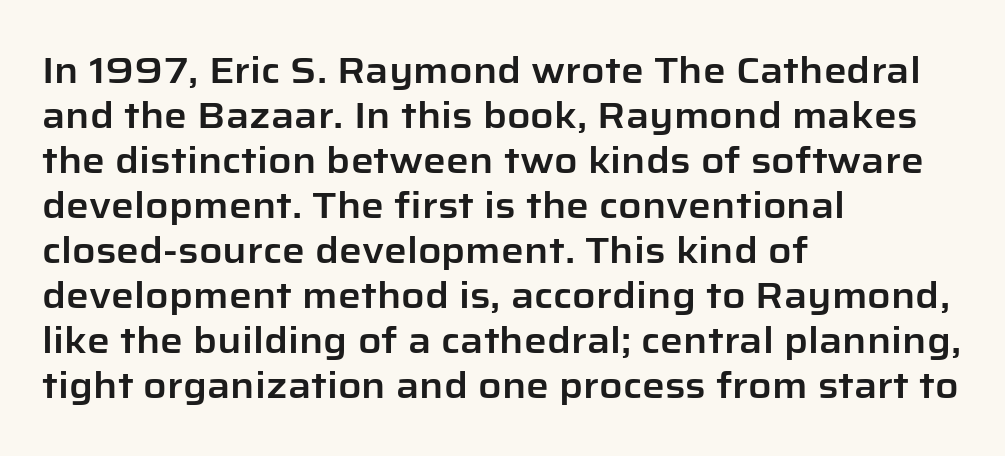
Q: Is the text italic (slanted)? A: No, it is upright.
Q: Is the typeface a serif or a sans-serif typeface? A: Sans-serif.
Q: Is the text underlined? A: No.
Q: How is the paragraph aligned? A: Left-aligned.
Q: Is the spacing between letters normal or unusually wide? A: Normal.
Q: Is the spacing between lines tight, normal or loose? A: Normal.
Q: Width (condensed, normal, or wide)? A: Normal.
Q: Stroke contrast? A: Low.
Q: x-height? A: Medium.
Q: Monospaced? A: No.
